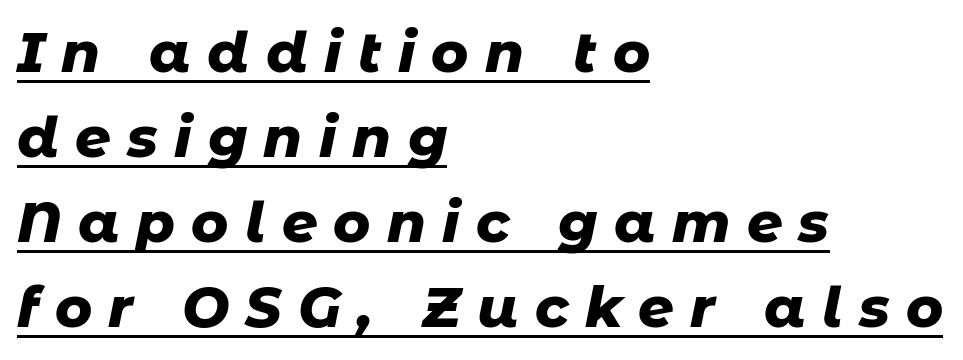
Characters are canted at an angle relative to the baseline's perpendicular. Typeset ragged right — the left edge is the straight one. A typographer would call this underscored text. Heavy, bold letterforms. Each new line begins a customary step beneath the previous one.
